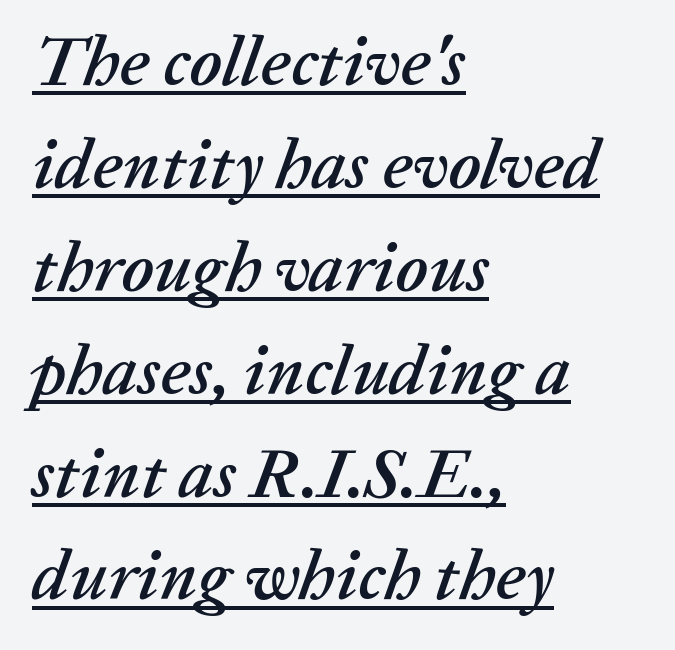
{"italic": "yes", "lean": "right", "slant_degrees": 20, "width": "normal", "stroke_contrast": "low", "x_height": "medium", "monospaced": "no", "underline": "yes", "align": "left", "line_spacing": "normal", "line_spacing_ratio": 1.47, "letter_spacing": "normal", "letter_spacing_em": 0.0, "glyph_px": 70}
